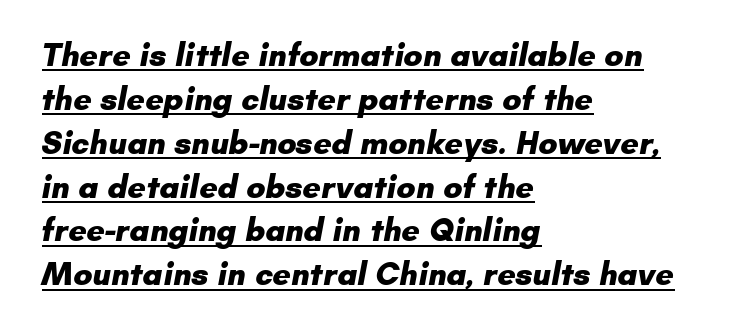
{"serif": "no", "bold": "yes", "weight": "heavy", "width": "normal", "stroke_contrast": "low", "x_height": "small", "monospaced": "no", "underline": "yes", "align": "left", "line_spacing": "normal", "line_spacing_ratio": 1.37, "letter_spacing": "normal", "letter_spacing_em": 0.0, "glyph_px": 32}
